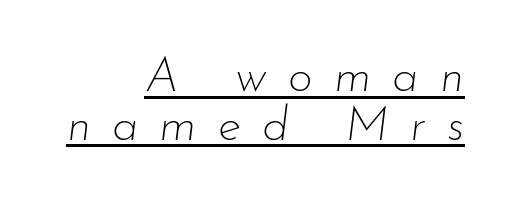
{"italic": "yes", "lean": "right", "slant_degrees": 7, "bold": "no", "weight": "thin", "width": "normal", "stroke_contrast": "low", "x_height": "small", "monospaced": "no", "underline": "yes", "align": "right", "line_spacing": "tight", "line_spacing_ratio": 1.02, "letter_spacing": "wide", "letter_spacing_em": 0.44, "glyph_px": 48}
